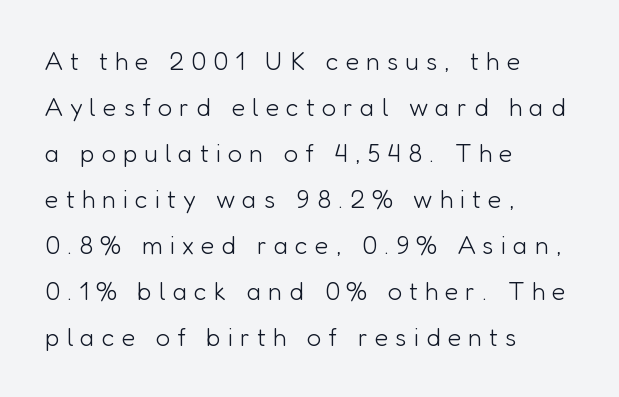
Type without underlining. The typesetter chose a ragged-right arrangement here. Posture: straight, roman, zero tilt. The weight tops out at a normal text grade. The line texture is sparse and dotted thanks to wide tracking.
